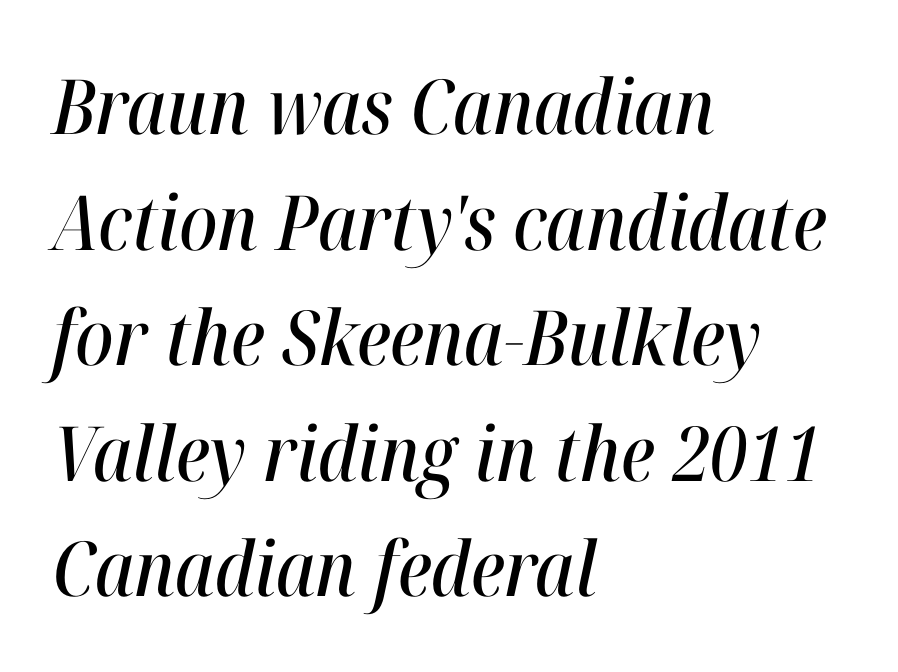
Students, observe: this is what conventionally led text looks like. Beneath every word, the page is bare. Posture: slanted. Is the block centered? No — it sits flush against the left margin. Is this a fixed-width face? No — the glyphs have proportional, varying widths.
